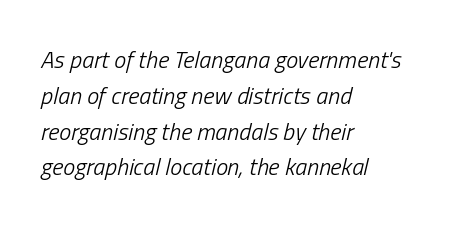
{"italic": "yes", "lean": "right", "slant_degrees": 13, "bold": "no", "underline": "no", "align": "left", "line_spacing": "normal", "line_spacing_ratio": 1.49, "letter_spacing": "normal", "letter_spacing_em": 0.0, "glyph_px": 24}
